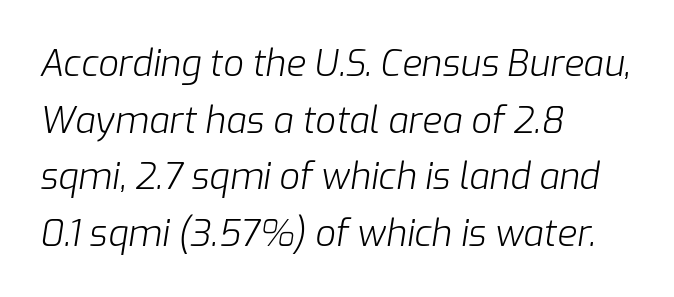
The image shows 36 px light type, italic (leaning right); set left-aligned, normal line spacing (1.57x), normal letter spacing, not underlined; low stroke contrast and a medium x-height.
